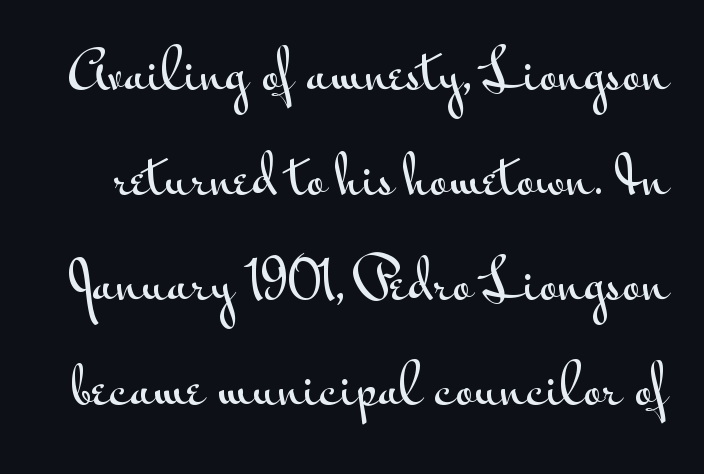
Quick note: underline off. The designer went with a sans here, leaving each stem footless. Between one letter and the next there's only the usual sliver of space. Leading is clearly above the norm, producing a sparse column. Character widths vary here, with narrow letters taking less room than wide ones.
